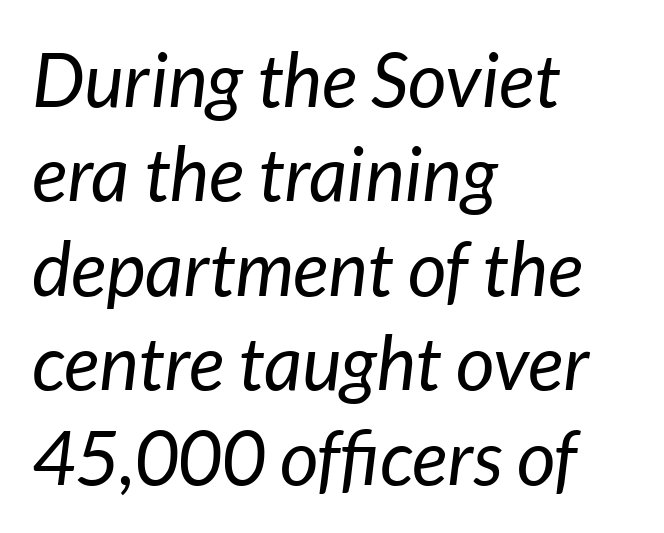
The image shows 75 px regular-weight type, italic (leaning right); set left-aligned, normal line spacing (1.26x), normal letter spacing, not underlined; low stroke contrast and a medium x-height.
